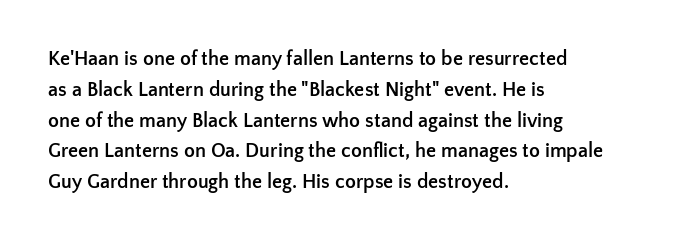
A student would call this left alignment; a typographer would say flush left, rag right. Any mark beneath the type? The region is blank. A dark, heavy texture on the line: the type is bold. The leading is moderate, giving the passage an even texture. The gaps between neighbouring characters are ordinary and unremarkable. The axis of the letterforms is exactly vertical.
